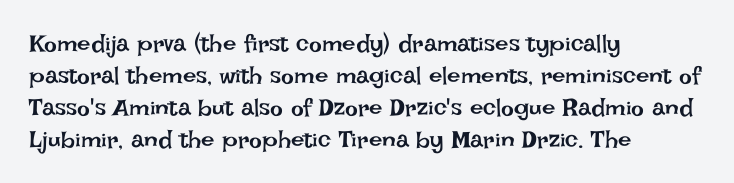
{"italic": "no", "bold": "no", "underline": "no", "align": "left", "line_spacing": "normal", "line_spacing_ratio": 1.33, "letter_spacing": "normal", "letter_spacing_em": 0.0, "glyph_px": 24}
